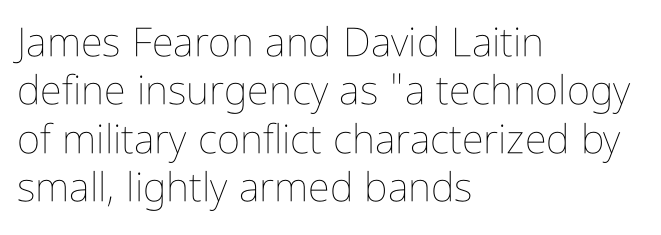
The rendering uses natural spacing where letterforms have individual widths. Descenders hang freely into open space. The passage shown is not bold in any degree. Where is the straight margin? On the left.
